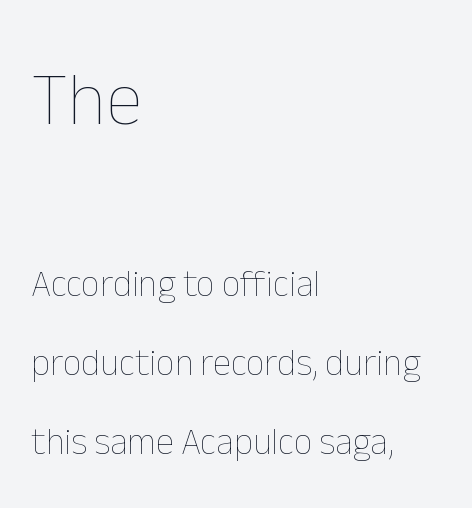
The image shows 74 px thin type, upright; set left-aligned, loose line spacing (2.14x), normal letter spacing, not underlined; the first (top) block is 2.0x larger; low stroke contrast and a medium x-height.
